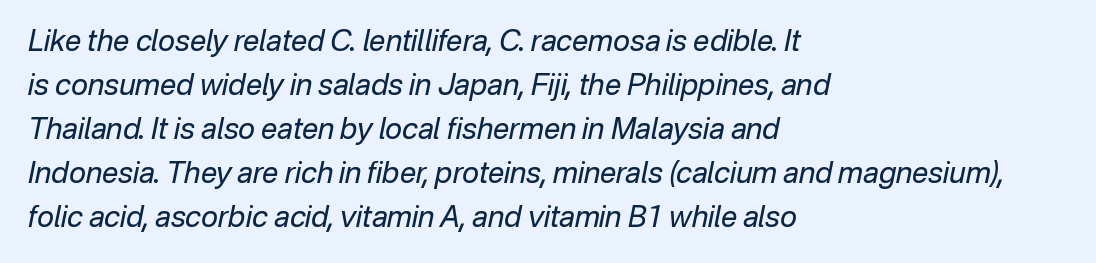
{"italic": "yes", "lean": "right", "slant_degrees": 12, "bold": "no", "weight": "regular", "width": "normal", "stroke_contrast": "low", "x_height": "medium", "monospaced": "no", "underline": "no", "align": "left", "line_spacing": "normal", "line_spacing_ratio": 1.52, "letter_spacing": "normal", "letter_spacing_em": 0.0, "glyph_px": 29}
